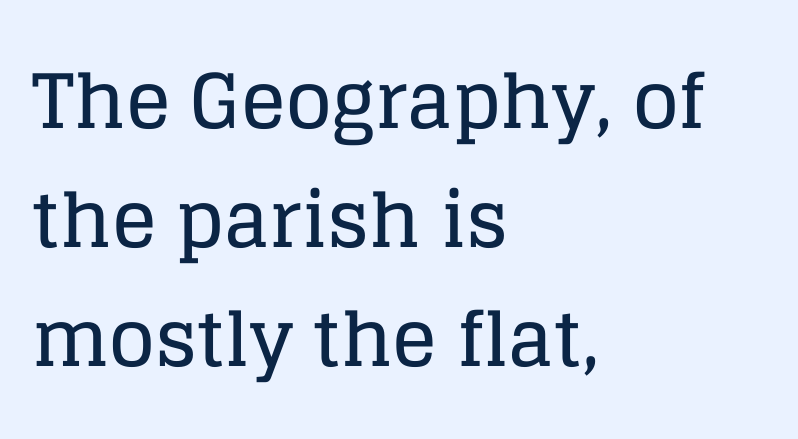
Q: Is the text italic (slanted)? A: No, it is upright.
Q: Is the typeface a serif or a sans-serif typeface? A: Serif.
Q: Is the text underlined? A: No.
Q: How is the paragraph aligned? A: Left-aligned.
Q: Is the spacing between letters normal or unusually wide? A: Normal.
Q: Is the spacing between lines tight, normal or loose? A: Normal.
Q: Width (condensed, normal, or wide)? A: Normal.
Q: Stroke contrast? A: Low.
Q: x-height? A: Large.
Q: Monospaced? A: No.
